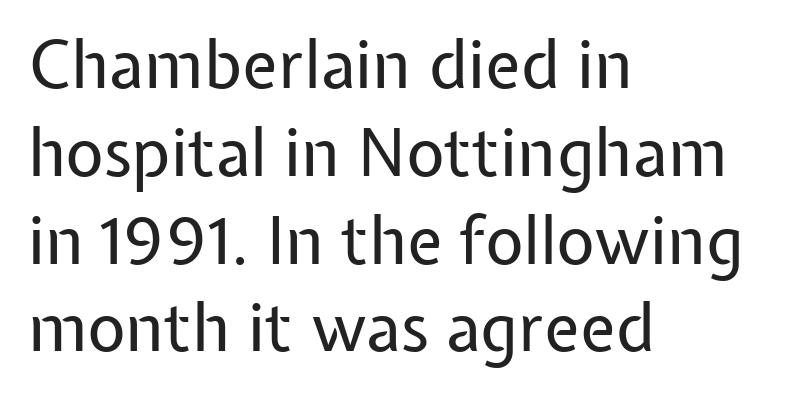
You could not count columns in this text — the font is proportionally spaced. Words appear dense and cohesive because spacing is normal. This sample uses an upright cut, with every glyph sitting square on the baseline. Notice how descenders clear the ascenders below comfortably — that's standard leading. No heavy texture on the line: the type isn't bold.
